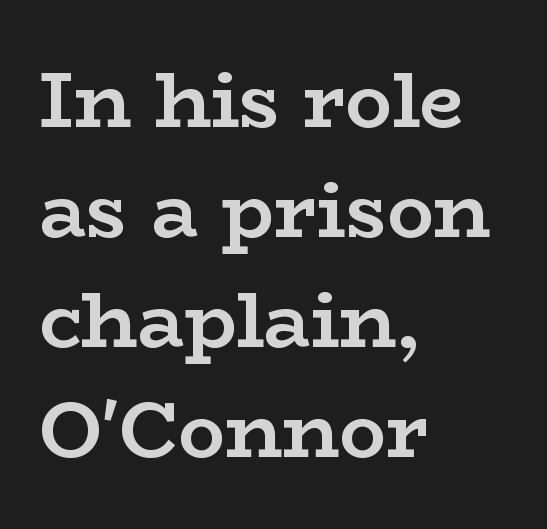
The image shows 78 px semibold, wide serif type, upright; set left-aligned, normal line spacing (1.41x), normal letter spacing, not underlined; low stroke contrast and a medium x-height.
